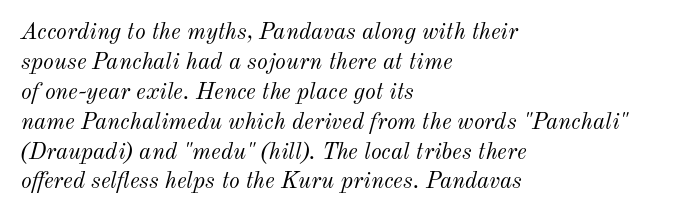
The typesetting does not lean heavy: it is not bold. The string is rendered with underlining switched off. Leading matches the norm, producing a regular column. One-word summary of the alignment: left. Tracking here is standard; glyphs follow each other at the usual distance.
